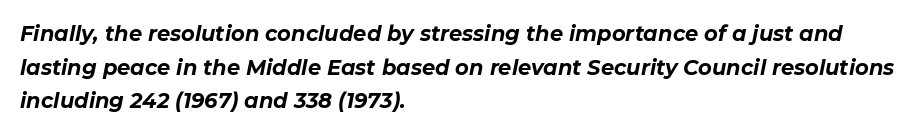
Q: Is the text bold? A: Yes.
Q: Is the text italic (slanted)? A: Yes, it leans right by about 11 degrees.
Q: Is the text underlined? A: No.
Q: How is the paragraph aligned? A: Left-aligned.
Q: Is the spacing between letters normal or unusually wide? A: Normal.
Q: Is the spacing between lines tight, normal or loose? A: Normal.
